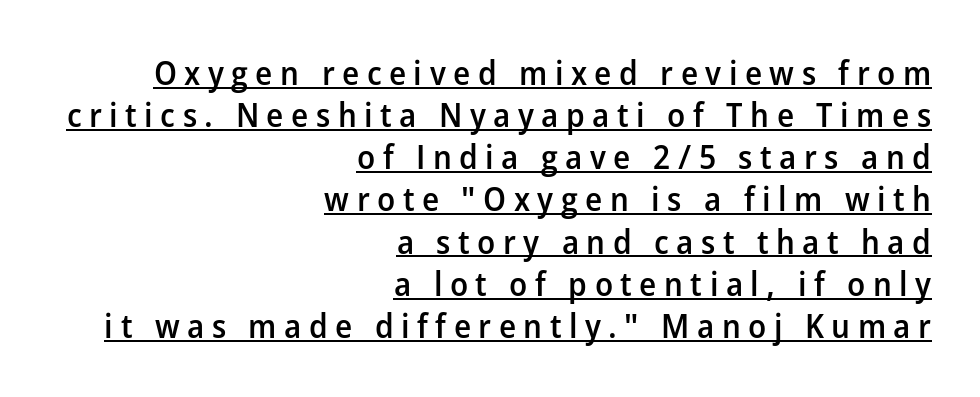
The image shows 34 px semibold sans-serif type, upright; set right-aligned, line spacing 1.24x, unusually wide letter spacing (+0.22 em), underlined; low stroke contrast and a medium x-height.
